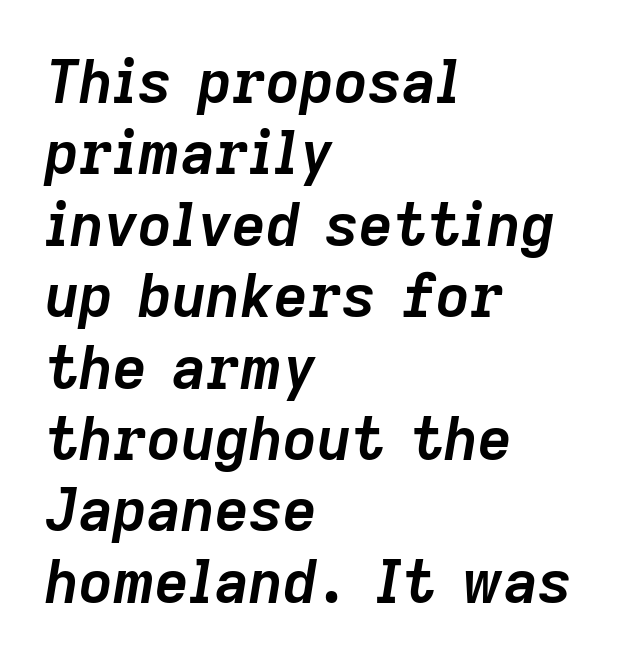
On the weight axis this lands at bold, roughly 700. Inter-character spacing is left at the font's built-in metrics. The letters advance in unequal steps, a hallmark of proportional type. Notice how the stems are inclined rather than vertical — that's the hallmark of italics. A student would call this left alignment; a typographer would say flush left, rag right. This rendering features lettering with no underline.
